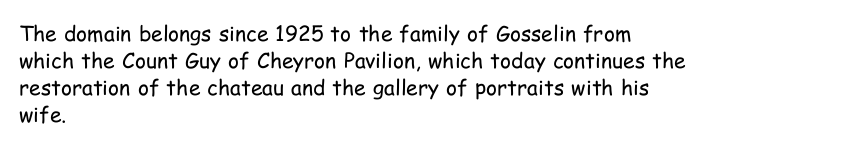
The image shows 21 px text type, upright; set left-aligned, normal line spacing (1.28x), normal letter spacing, not underlined.
